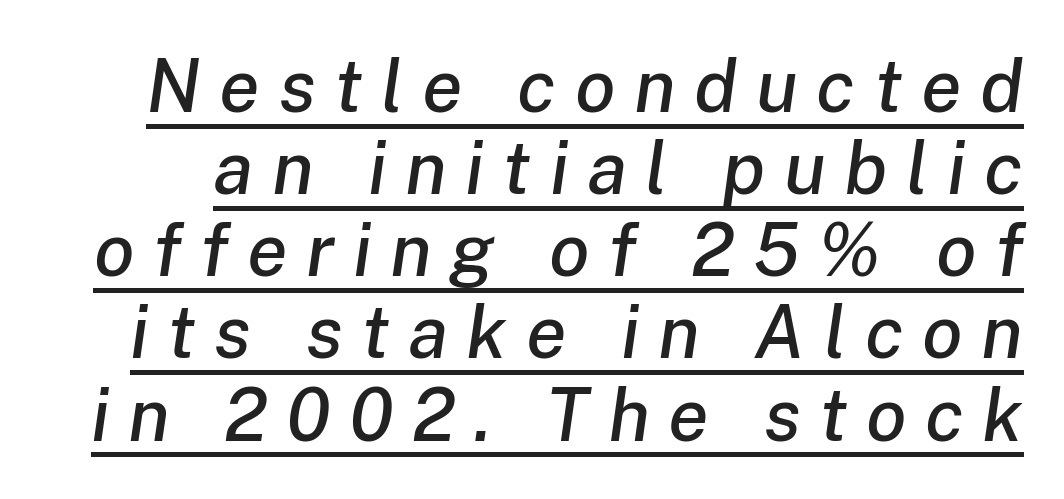
The image shows 74 px text type, italic (leaning right); set tight line spacing (1.11x), unusually wide letter spacing (+0.25 em), underlined; low stroke contrast and a medium x-height.
